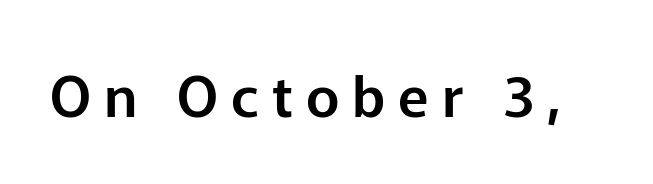
{"serif": "no", "italic": "no", "width": "normal", "stroke_contrast": "low", "x_height": "medium", "monospaced": "no", "underline": "no", "letter_spacing": "wide", "letter_spacing_em": 0.23, "glyph_px": 57}
